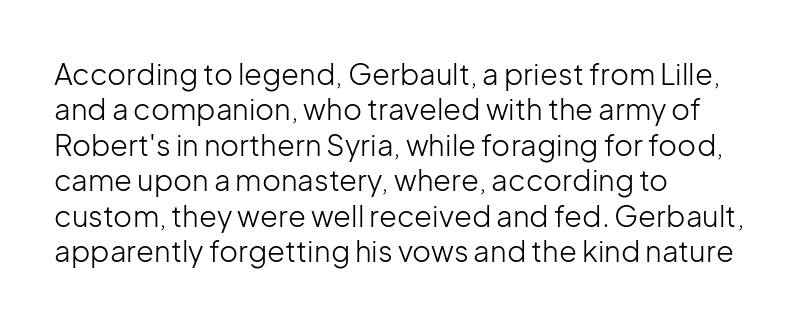
The image shows 29 px light sans-serif type, upright; set left-aligned, line spacing 1.22x, normal letter spacing, not underlined; low stroke contrast and a medium x-height.
